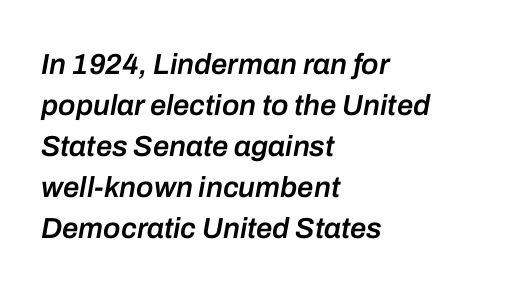
The image shows 29 px semibold type, italic (leaning right); set left-aligned, normal line spacing (1.41x), normal letter spacing, not underlined; low stroke contrast and a medium x-height.
